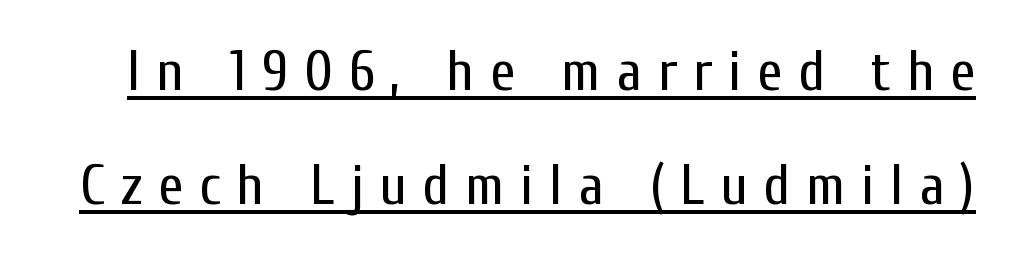
Unlike italic type, these characters show no tilt at all. If you measured baseline to baseline, you'd find a long distance. Words appear elongated and porous because spacing is wide. The type family on display is of the sans-serif kind. The passage shown is typed in a proportional face where columns would drift. The weight tops out at a normal text grade.
